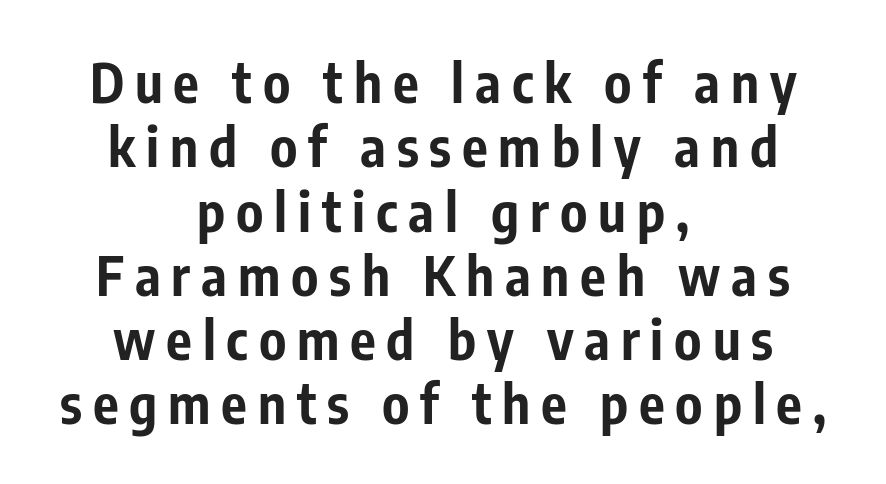
The image shows 54 px bold, condensed sans-serif type, upright; set centered, line spacing 1.19x, unusually wide letter spacing (+0.2 em), not underlined; low stroke contrast and a medium x-height.
